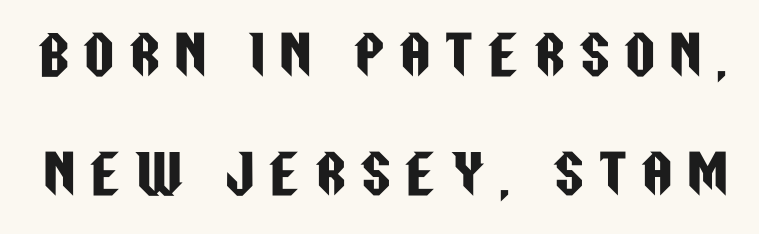
The image shows 52 px condensed sans-serif type, upright; set loose line spacing (2.28x), unusually wide letter spacing (+0.3 em), not underlined; low stroke contrast and a large x-height.
